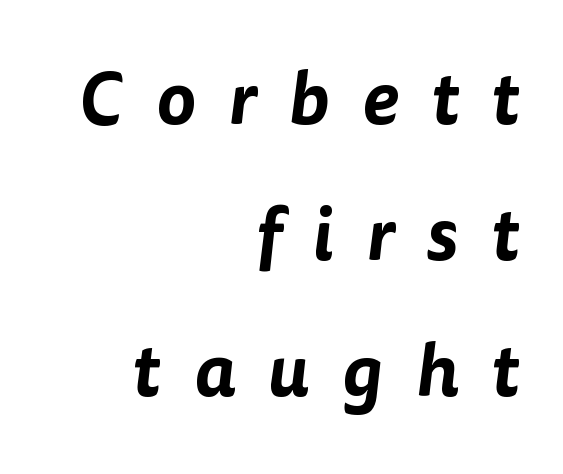
Q: Is the typeface a serif or a sans-serif typeface? A: Sans-serif.
Q: Is the text underlined? A: No.
Q: How is the paragraph aligned? A: Right-aligned.
Q: Is the spacing between letters normal or unusually wide? A: Unusually wide.
Q: Width (condensed, normal, or wide)? A: Normal.
Q: Stroke contrast? A: Low.
Q: x-height? A: Medium.
Q: Monospaced? A: No.
